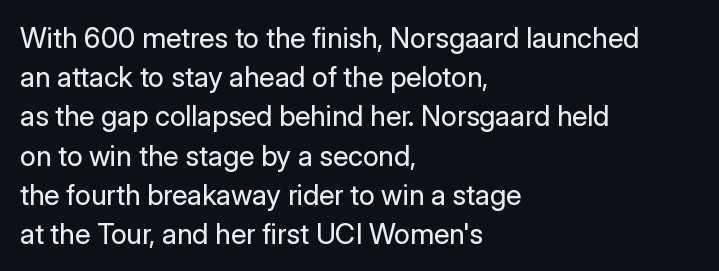
Q: Is the text bold? A: No.
Q: Is the text italic (slanted)? A: No, it is upright.
Q: Is the typeface a serif or a sans-serif typeface? A: Sans-serif.
Q: Is the text underlined? A: No.
Q: How is the paragraph aligned? A: Left-aligned.
Q: Is the spacing between letters normal or unusually wide? A: Normal.
Q: Is the spacing between lines tight, normal or loose? A: Normal.
Q: Width (condensed, normal, or wide)? A: Normal.
Q: Stroke contrast? A: Low.
Q: x-height? A: Medium.
Q: Monospaced? A: No.
